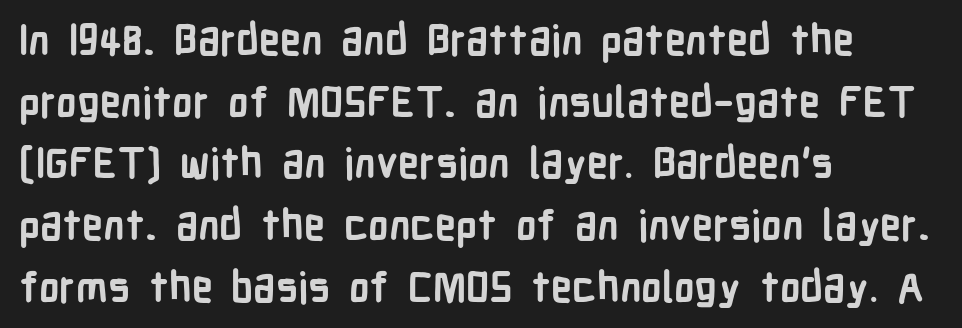
Q: Is the text bold? A: Yes.
Q: Is the text italic (slanted)? A: No, it is upright.
Q: Is the typeface a serif or a sans-serif typeface? A: Sans-serif.
Q: Is the text underlined? A: No.
Q: How is the paragraph aligned? A: Left-aligned.
Q: Is the spacing between letters normal or unusually wide? A: Normal.
Q: Is the spacing between lines tight, normal or loose? A: Normal.
Q: Width (condensed, normal, or wide)? A: Condensed.
Q: Stroke contrast? A: Low.
Q: x-height? A: Medium.
Q: Monospaced? A: No.
